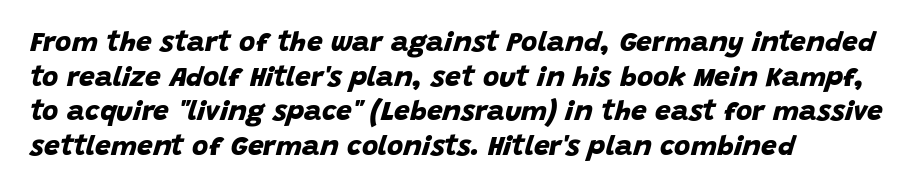
Q: Is the text bold? A: Yes.
Q: Is the typeface a serif or a sans-serif typeface? A: Sans-serif.
Q: Is the text underlined? A: No.
Q: How is the paragraph aligned? A: Left-aligned.
Q: Is the spacing between letters normal or unusually wide? A: Normal.
Q: Width (condensed, normal, or wide)? A: Normal.
Q: Stroke contrast? A: Low.
Q: x-height? A: Large.
Q: Monospaced? A: No.
